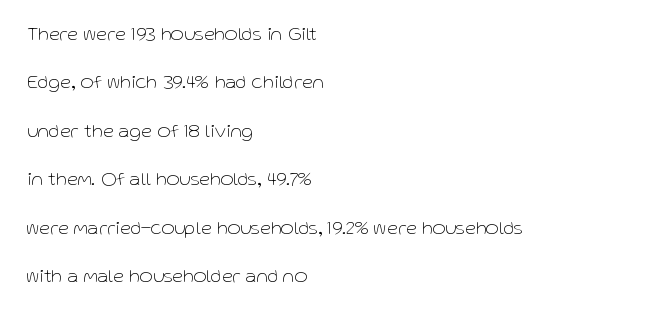
Q: Is the text bold? A: No.
Q: Is the text italic (slanted)? A: No, it is upright.
Q: Is the text underlined? A: No.
Q: How is the paragraph aligned? A: Left-aligned.
Q: Is the spacing between letters normal or unusually wide? A: Normal.
Q: Is the spacing between lines tight, normal or loose? A: Loose.
